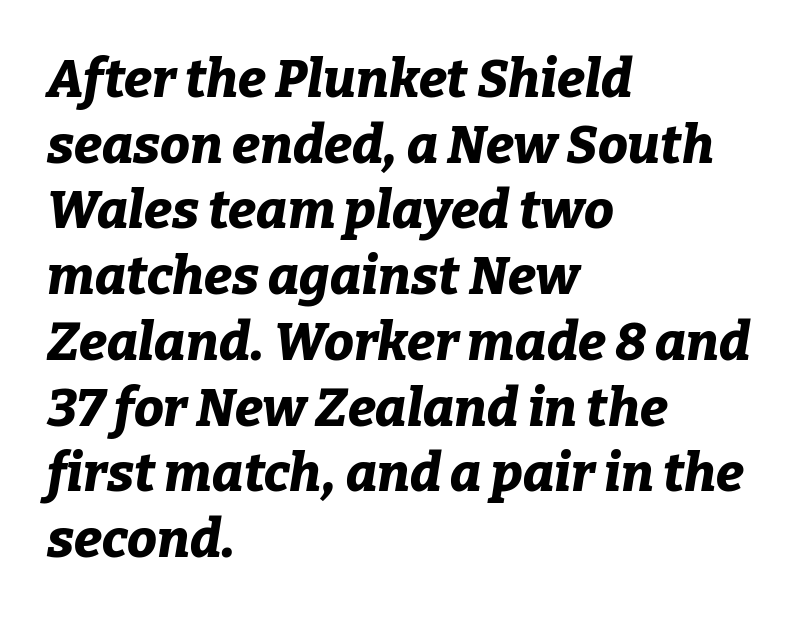
The image shows 53 px bold type, italic (leaning right); set left-aligned, line spacing 1.24x, normal letter spacing, not underlined; low stroke contrast and a medium x-height.
